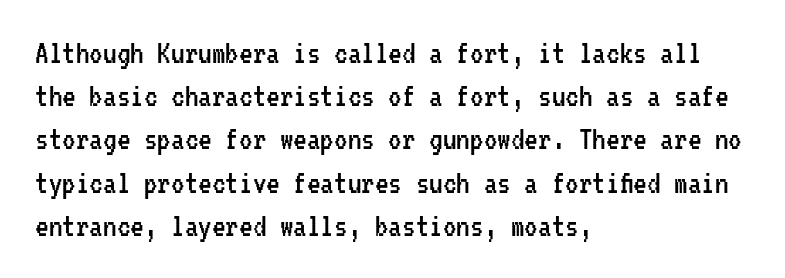
Q: Is the text bold? A: No.
Q: Is the text italic (slanted)? A: No, it is upright.
Q: Is the typeface a serif or a sans-serif typeface? A: Sans-serif.
Q: Is the text underlined? A: No.
Q: How is the paragraph aligned? A: Left-aligned.
Q: Is the spacing between letters normal or unusually wide? A: Normal.
Q: Is the spacing between lines tight, normal or loose? A: Normal.
Q: Width (condensed, normal, or wide)? A: Condensed.
Q: Stroke contrast? A: Low.
Q: x-height? A: Medium.
Q: Monospaced? A: Yes.
